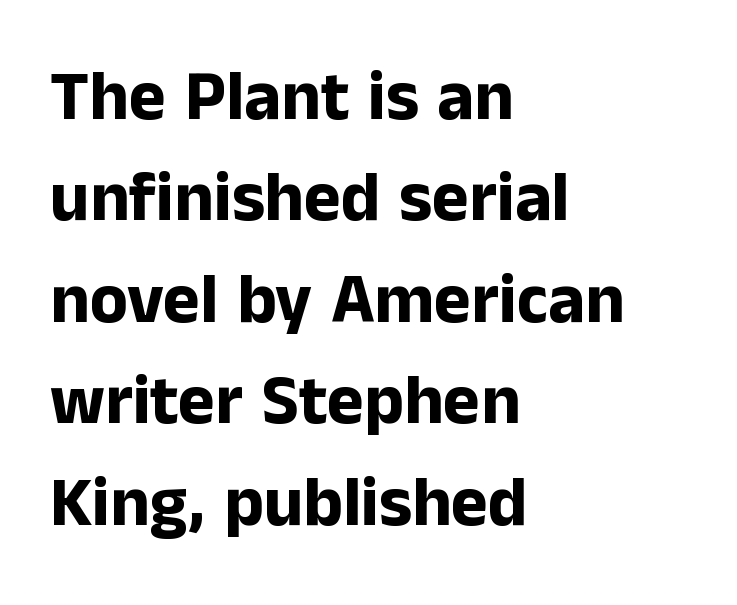
{"serif": "no", "italic": "no", "bold": "yes", "weight": "bold", "width": "normal", "stroke_contrast": "low", "x_height": "medium", "monospaced": "no", "underline": "no", "align": "left", "line_spacing": "normal", "line_spacing_ratio": 1.45, "letter_spacing": "normal", "letter_spacing_em": 0.0, "glyph_px": 70}
